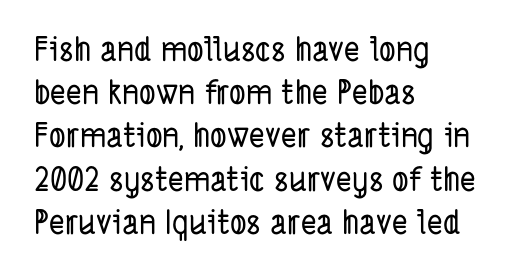
The paragraph shown leans on its left margin. The face used here is a sans, in the tradition of grotesques and geometrics. Varying glyph widths throughout — classic text-font behaviour. This sample uses plain, unmodified letter spacing. Descenders are the only things crossing below the line. Leading: standard.
